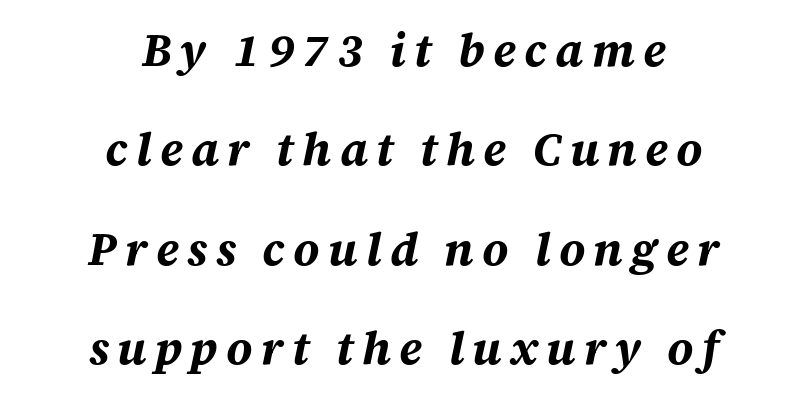
Q: Is the text bold? A: Yes.
Q: Is the text italic (slanted)? A: Yes, it leans right by about 12 degrees.
Q: Is the text underlined? A: No.
Q: How is the paragraph aligned? A: Centered.
Q: Is the spacing between lines tight, normal or loose? A: Loose.
Q: Width (condensed, normal, or wide)? A: Normal.
Q: Stroke contrast? A: Medium.
Q: x-height? A: Large.
Q: Monospaced? A: No.
